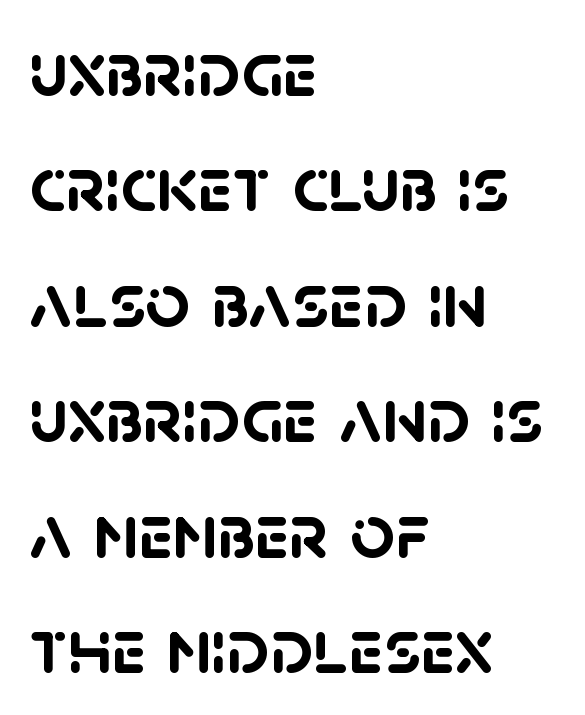
{"serif": "no", "bold": "yes", "weight": "semibold", "width": "normal", "stroke_contrast": "low", "x_height": "large", "monospaced": "no", "underline": "no", "align": "left", "line_spacing": "normal", "line_spacing_ratio": 1.48, "letter_spacing": "normal", "letter_spacing_em": 0.0, "glyph_px": 78}
